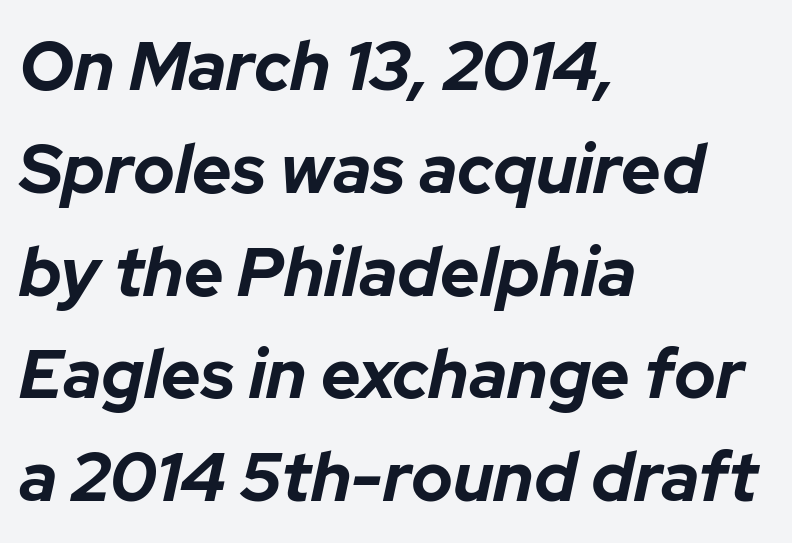
The image shows 69 px bold type, italic (leaning right); set left-aligned, normal line spacing (1.49x), normal letter spacing, not underlined; low stroke contrast and a medium x-height.
